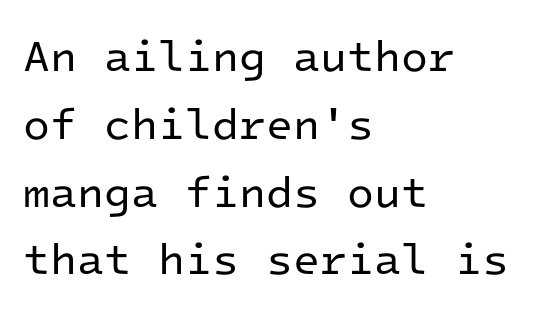
The image shows 44 px regular-weight sans-serif type, upright, monospaced; set left-aligned, normal line spacing (1.54x), normal letter spacing, not underlined; low stroke contrast and a medium x-height.
